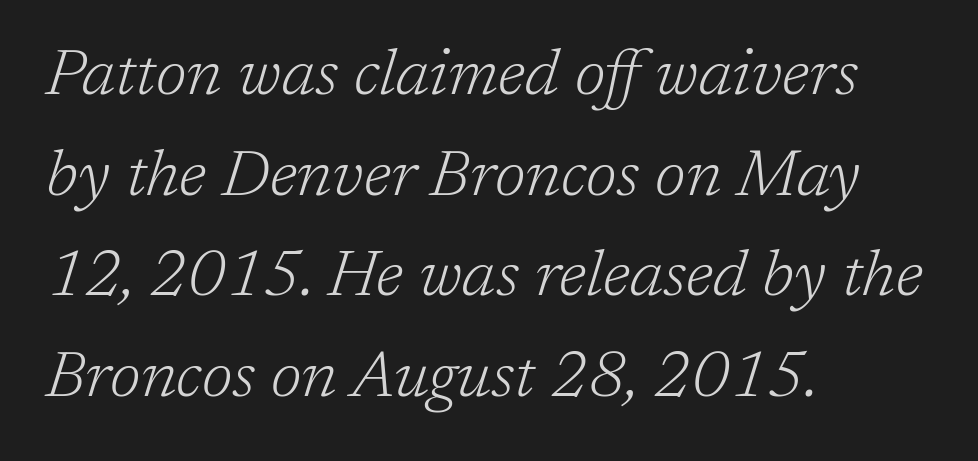
Q: Is the text bold? A: No.
Q: Is the text italic (slanted)? A: Yes, it leans right by about 17 degrees.
Q: Is the typeface a serif or a sans-serif typeface? A: Serif.
Q: Is the text underlined? A: No.
Q: How is the paragraph aligned? A: Left-aligned.
Q: Is the spacing between letters normal or unusually wide? A: Normal.
Q: Is the spacing between lines tight, normal or loose? A: Normal.
Q: Width (condensed, normal, or wide)? A: Normal.
Q: Stroke contrast? A: Low.
Q: x-height? A: Medium.
Q: Monospaced? A: No.
